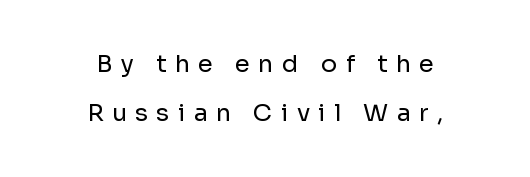
Vertical strokes here are truly vertical. These glyphs show unthickened strokes, regular width or finer. Casual observation: everything's sitting right in the middle. Check the space under the baseline: it is left empty. The letterforms stand isolated, each surrounded by extra space.
